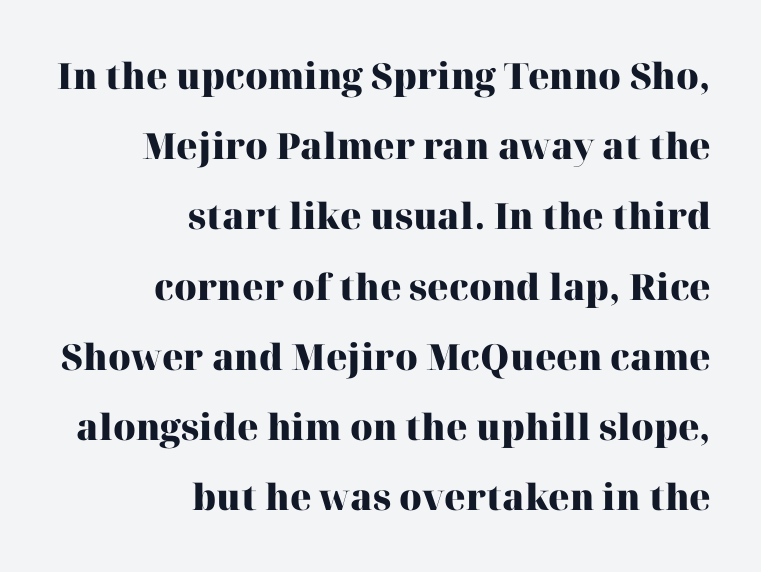
Q: Is the text bold? A: Yes.
Q: Is the text italic (slanted)? A: No, it is upright.
Q: Is the typeface a serif or a sans-serif typeface? A: Serif.
Q: Is the text underlined? A: No.
Q: How is the paragraph aligned? A: Right-aligned.
Q: Is the spacing between letters normal or unusually wide? A: Normal.
Q: Is the spacing between lines tight, normal or loose? A: Loose.
Q: Width (condensed, normal, or wide)? A: Normal.
Q: Stroke contrast? A: High.
Q: x-height? A: Medium.
Q: Monospaced? A: No.
